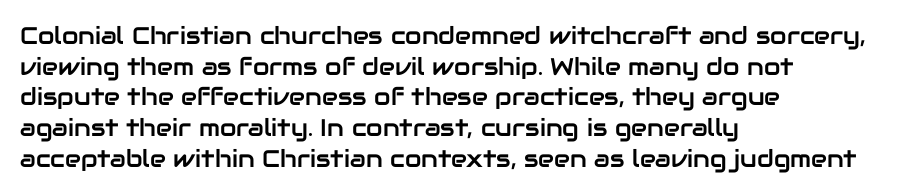
{"italic": "no", "underline": "no", "align": "left", "line_spacing": "normal", "line_spacing_ratio": 1.28, "letter_spacing": "normal", "letter_spacing_em": 0.0, "glyph_px": 24}
